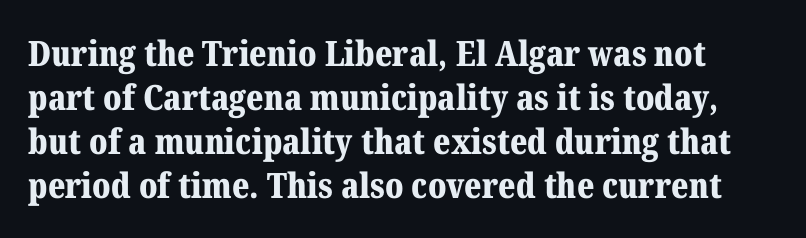
Plain, unruled lines of type. The typesetting leans heavy: a genuine bold. How would I describe the line gaps? Plain and ordinary. In terms of letterform style, serifs are clearly present.
